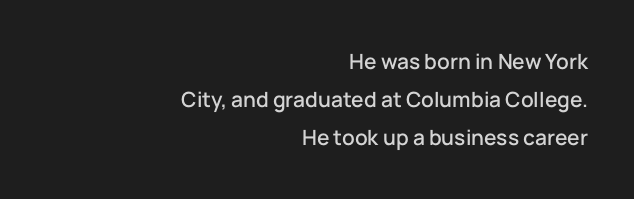
{"italic": "no", "underline": "no", "align": "right", "line_spacing_ratio": 1.81, "letter_spacing": "normal", "letter_spacing_em": 0.0, "glyph_px": 21}
